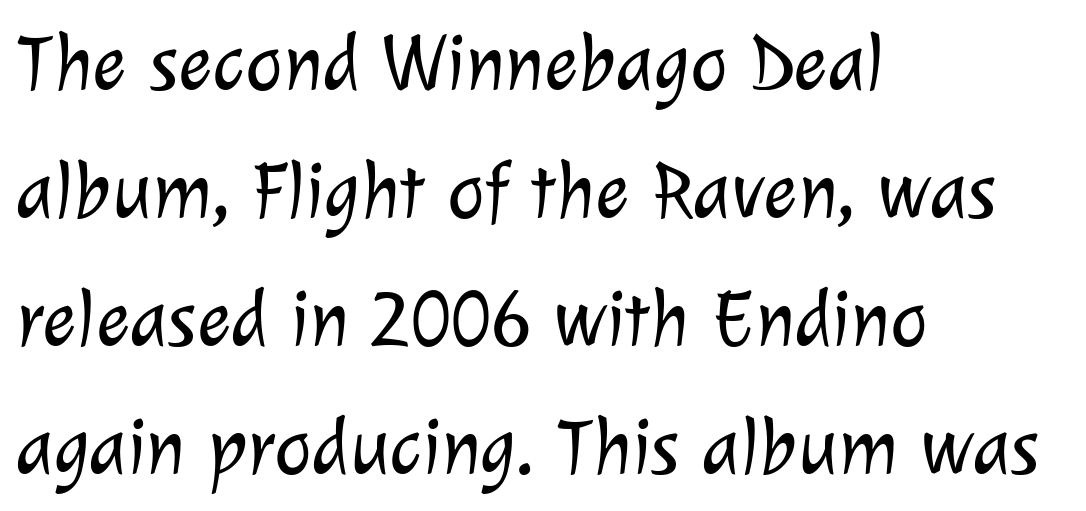
Q: Is the text bold? A: No.
Q: Is the typeface a serif or a sans-serif typeface? A: Sans-serif.
Q: Is the text underlined? A: No.
Q: How is the paragraph aligned? A: Left-aligned.
Q: Is the spacing between letters normal or unusually wide? A: Normal.
Q: Is the spacing between lines tight, normal or loose? A: Normal.
Q: Width (condensed, normal, or wide)? A: Normal.
Q: Stroke contrast? A: Low.
Q: x-height? A: Medium.
Q: Monospaced? A: No.
